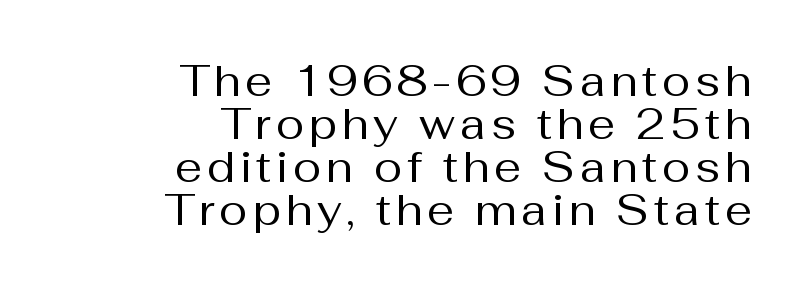
The image shows 43 px regular-weight sans-serif type, upright; set right-aligned, tight line spacing (1.0x), not underlined; medium stroke contrast and a medium x-height.
